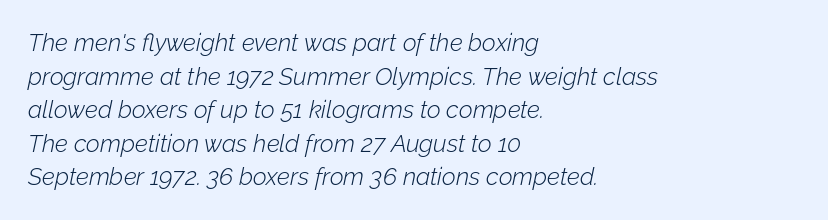
The image shows 24 px text type, italic (leaning right); set left-aligned, normal line spacing (1.4x), normal letter spacing, not underlined.
